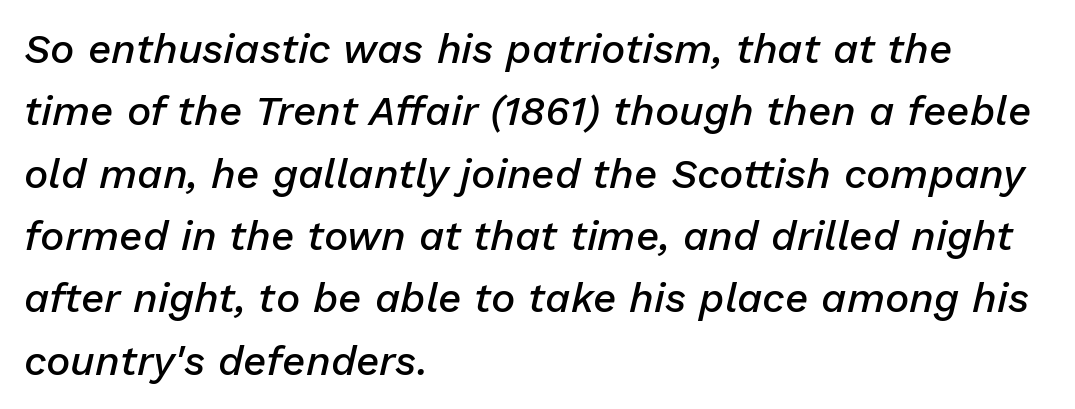
A typesetter would call this proportional, since set widths differ per character. Glance below the letters and you will spot only blank space. The specimen reads as italic at a glance. Line starts are locked; line ends wander. These lines carry some extra weight — a demibold, not a full bold. Whoever set this chose a conventional vertical rhythm.
